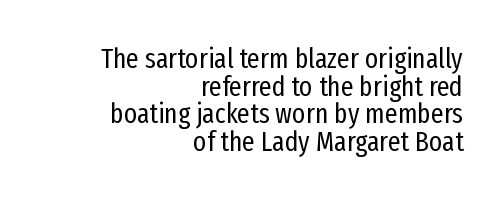
The image shows 28 px regular-weight, condensed sans-serif type, upright; set right-aligned, tight line spacing (0.99x), normal letter spacing, not underlined; low stroke contrast and a medium x-height.
